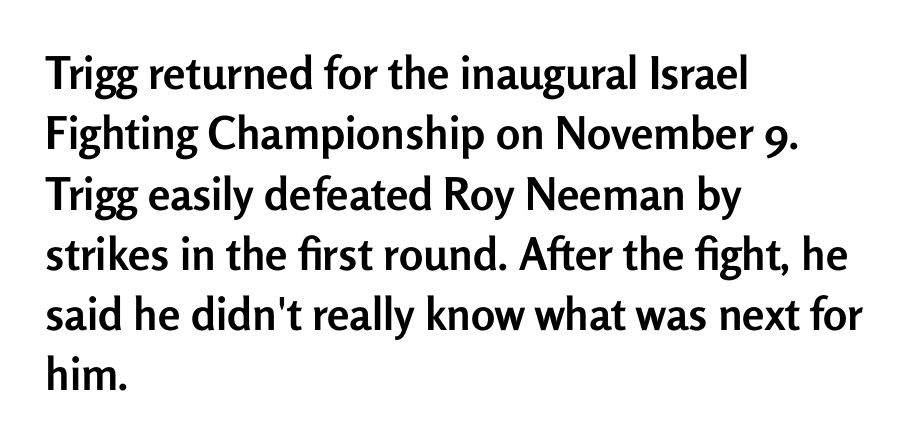
All the whitespace from short lines collects on the right. This sample has the flowing, uneven cadence of proportional lettering. Compared with an ordinary text face, these strokes are far heavier — a full bold. What stands out about the letter spacing? Nothing — it is the standard amount.
